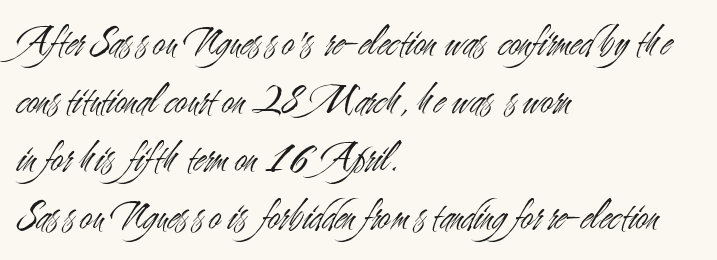
Q: Is the text bold? A: No.
Q: Is the text italic (slanted)? A: Yes.
Q: Is the typeface a serif or a sans-serif typeface? A: Sans-serif.
Q: Is the text underlined? A: No.
Q: How is the paragraph aligned? A: Left-aligned.
Q: Is the spacing between letters normal or unusually wide? A: Normal.
Q: Is the spacing between lines tight, normal or loose? A: Normal.
Q: Width (condensed, normal, or wide)? A: Condensed.
Q: Stroke contrast? A: Medium.
Q: x-height? A: Small.
Q: Monospaced? A: No.
